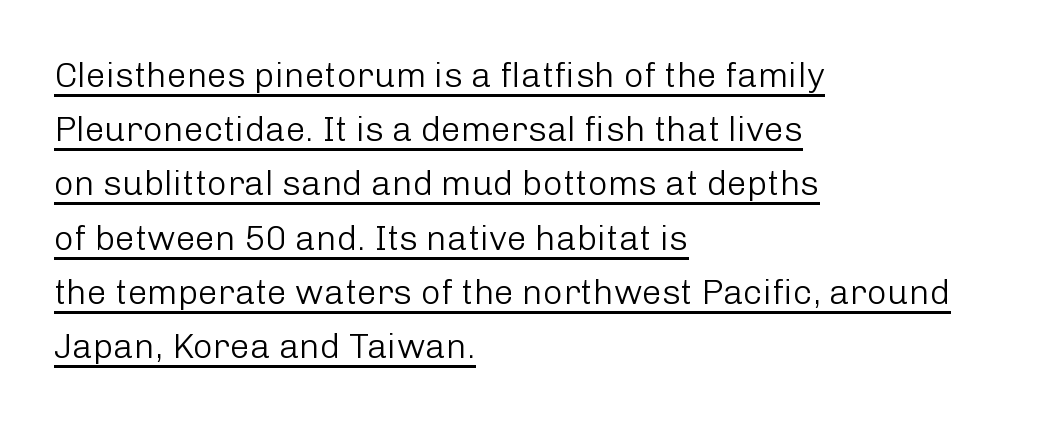
Q: Is the text bold? A: No.
Q: Is the text italic (slanted)? A: No, it is upright.
Q: Is the typeface a serif or a sans-serif typeface? A: Sans-serif.
Q: Is the text underlined? A: Yes.
Q: How is the paragraph aligned? A: Left-aligned.
Q: Is the spacing between letters normal or unusually wide? A: Normal.
Q: Is the spacing between lines tight, normal or loose? A: Normal.
Q: Width (condensed, normal, or wide)? A: Normal.
Q: Stroke contrast? A: Low.
Q: x-height? A: Medium.
Q: Monospaced? A: No.
